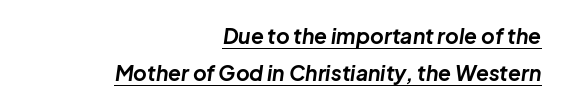
{"italic": "yes", "lean": "right", "slant_degrees": 8, "bold": "yes", "underline": "yes", "align": "right", "line_spacing_ratio": 1.76, "letter_spacing": "normal", "letter_spacing_em": 0.0, "glyph_px": 21}
